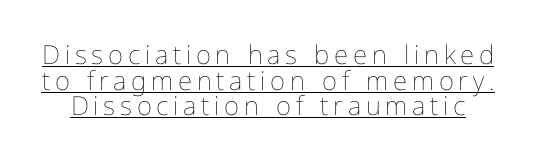
The axis of the letterforms is exactly vertical. These glyphs show unthickened strokes, regular width or finer. Descenders here cross a horizontal rule under the line. In terms of leading, this rendering errs on the cramped side.
